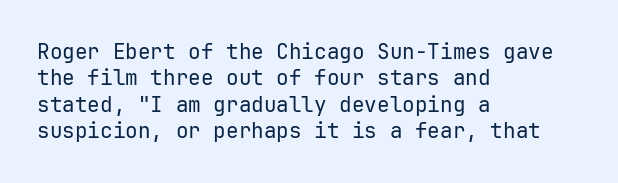
{"italic": "no", "bold": "no", "underline": "no", "align": "left", "line_spacing": "normal", "line_spacing_ratio": 1.26, "letter_spacing": "normal", "letter_spacing_em": 0.0, "glyph_px": 21}
